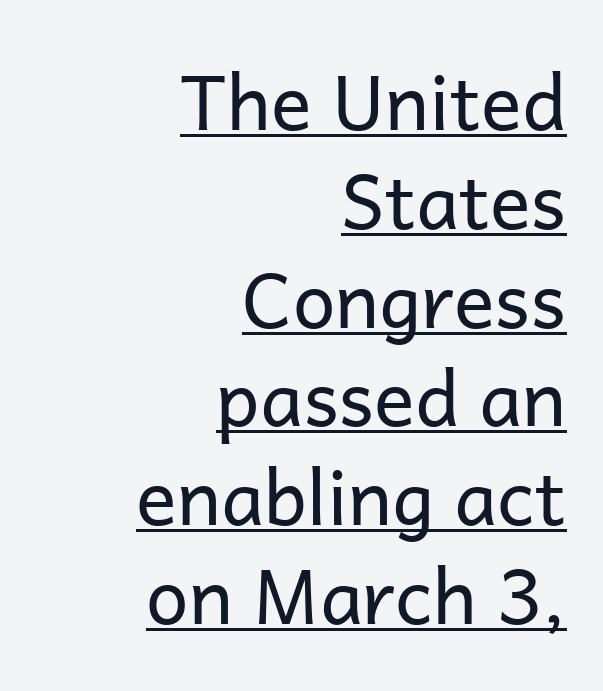
What stands out about the letter spacing? Nothing — it is the standard amount. Every row of glyphs terminates at an identical x-position on the right. Every stem runs plumb, perpendicular to the baseline. Beneath each row of characters lies a ruled line. The strokes are not fattened; the text isn't bold.
